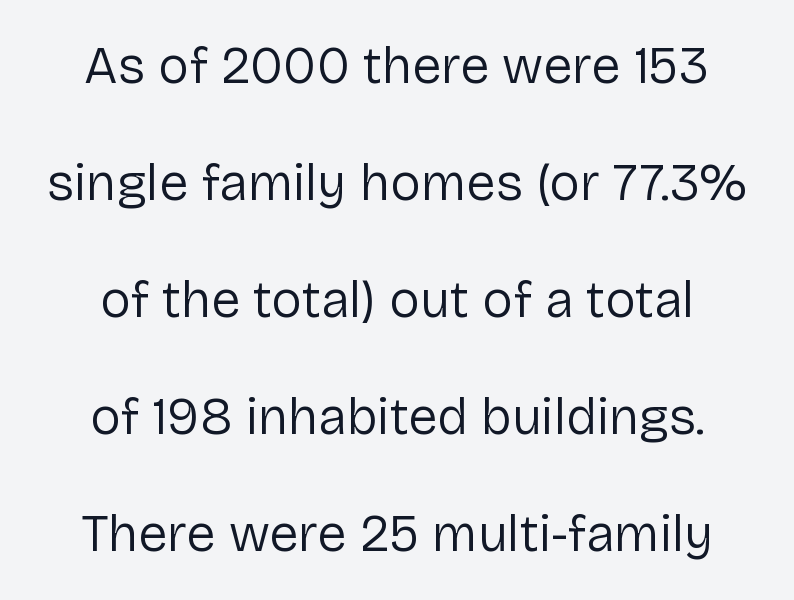
{"serif": "no", "italic": "no", "bold": "no", "weight": "regular", "width": "normal", "stroke_contrast": "low", "x_height": "medium", "monospaced": "no", "underline": "no", "align": "center", "line_spacing": "loose", "line_spacing_ratio": 2.25, "letter_spacing": "normal", "letter_spacing_em": 0.0, "glyph_px": 52}
